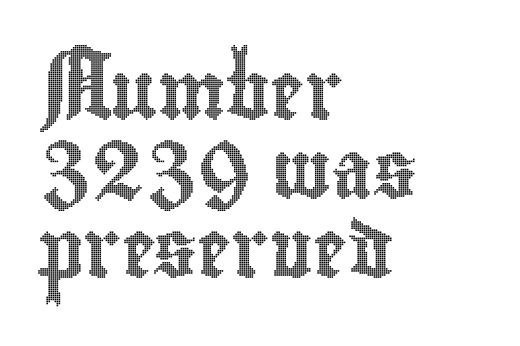
{"italic": "no", "width": "condensed", "x_height": "small", "monospaced": "no", "underline": "no", "align": "left", "line_spacing": "normal", "line_spacing_ratio": 1.39, "letter_spacing": "normal", "letter_spacing_em": 0.0, "glyph_px": 57}
